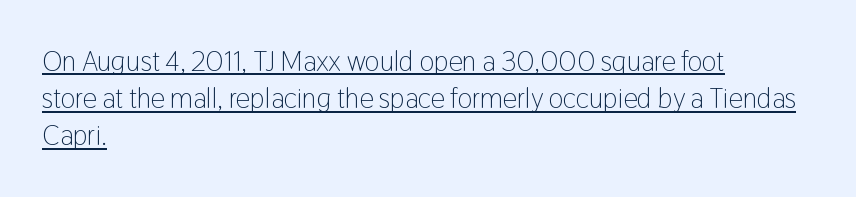
Heft: none added — not bold. Note: no serifs on the glyphs. Think of a printed novel: that variable character pitch is what you see here. The face used here appears with an underline applied. The paragraph has a hard left edge and a soft right edge.
